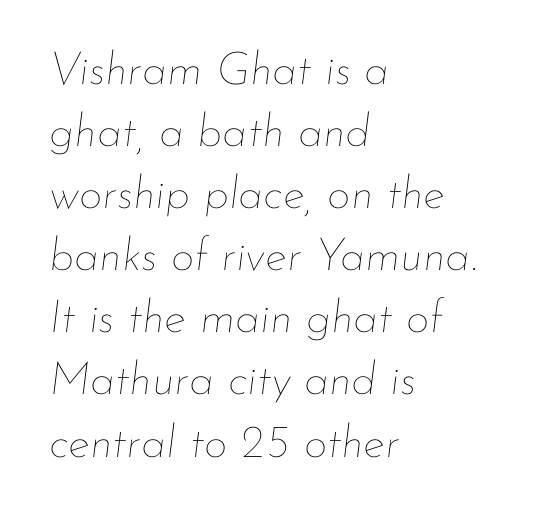
The image shows 46 px thin type, italic (leaning right); set left-aligned, normal line spacing (1.35x), normal letter spacing, not underlined; low stroke contrast and a small x-height.
